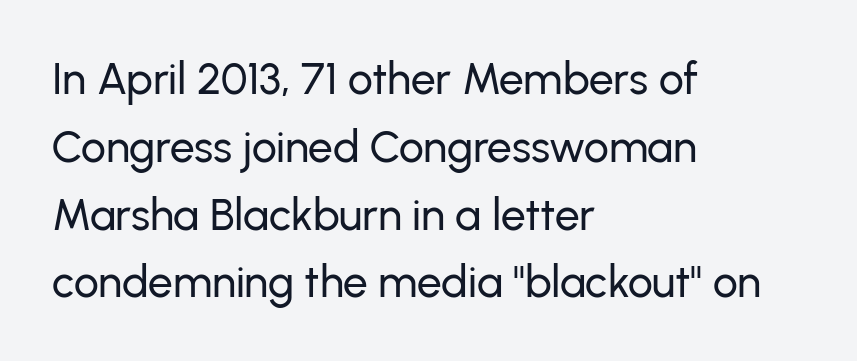
The vertical gap from one line to the next is medium. The face used here is a sans, in the tradition of grotesques and geometrics. Left-aligned paragraph, ragged on the right. Nothing unusual about the tracking: characters are spaced as the font intends. Unlike italic type, these characters show no tilt at all.
